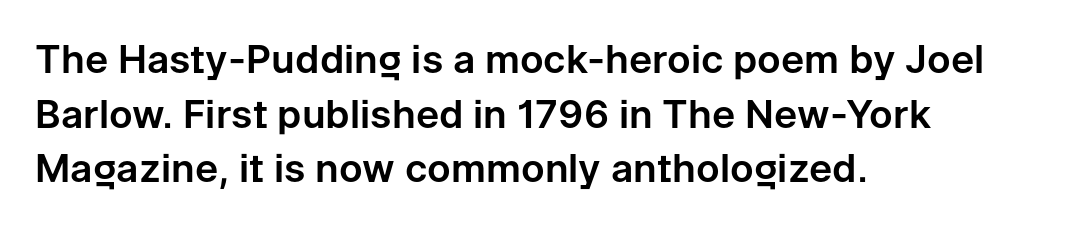
Honestly, the letter spacing is just normal — you wouldn't notice it. The foot of each line stays bare and open. Style check: upright. Here the designer chose a conventional face with non-uniform glyph widths.
